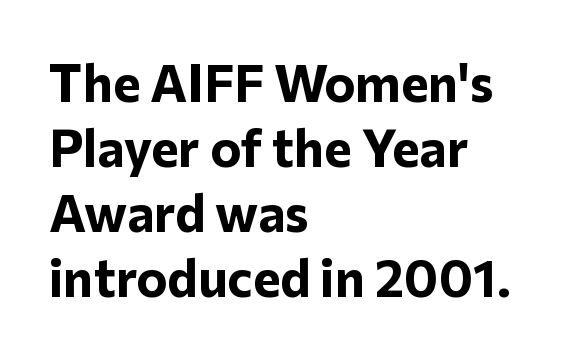
Q: Is the text bold? A: Yes.
Q: Is the text italic (slanted)? A: No, it is upright.
Q: Is the typeface a serif or a sans-serif typeface? A: Sans-serif.
Q: Is the text underlined? A: No.
Q: How is the paragraph aligned? A: Left-aligned.
Q: Is the spacing between letters normal or unusually wide? A: Normal.
Q: Is the spacing between lines tight, normal or loose? A: Normal.
Q: Width (condensed, normal, or wide)? A: Normal.
Q: Stroke contrast? A: Low.
Q: x-height? A: Medium.
Q: Monospaced? A: No.
